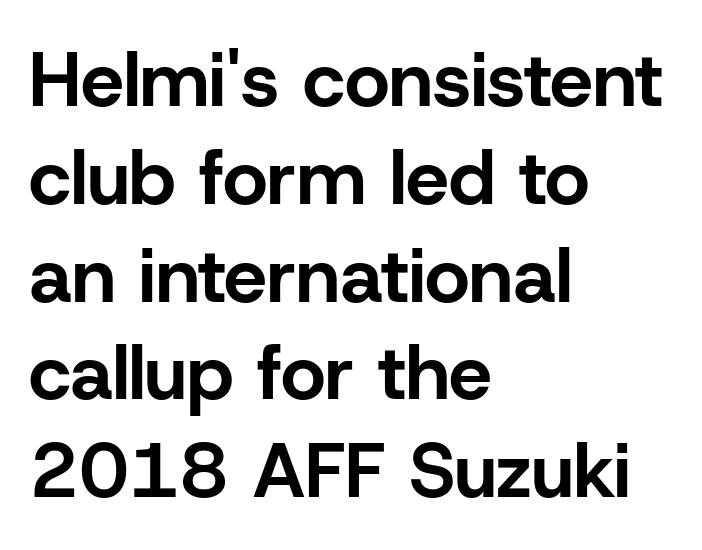
Letters rest on an invisible, unmarked baseline. Normally led — the rows are evenly, conventionally spaced. Nobody touched the tracking dial on this one. Italic: no, the glyphs are upright roman.
